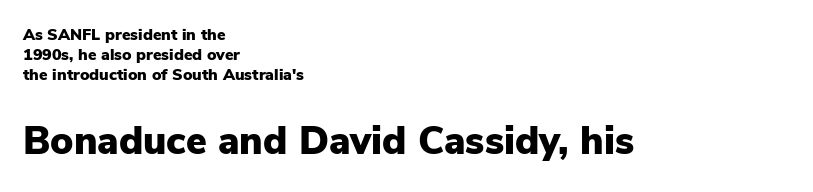
The image shows 39 px heavy sans-serif type, upright; set left-aligned, normal line spacing (1.25x), normal letter spacing, not underlined; the second (bottom) block is 2.44x larger; low stroke contrast and a medium x-height.
